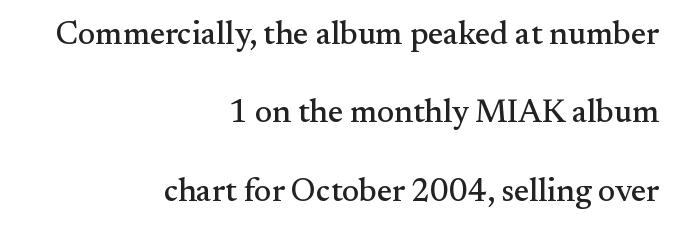
The image shows 32 px serif type, upright; set right-aligned, loose line spacing (2.45x), normal letter spacing, not underlined; medium stroke contrast and a small x-height.
